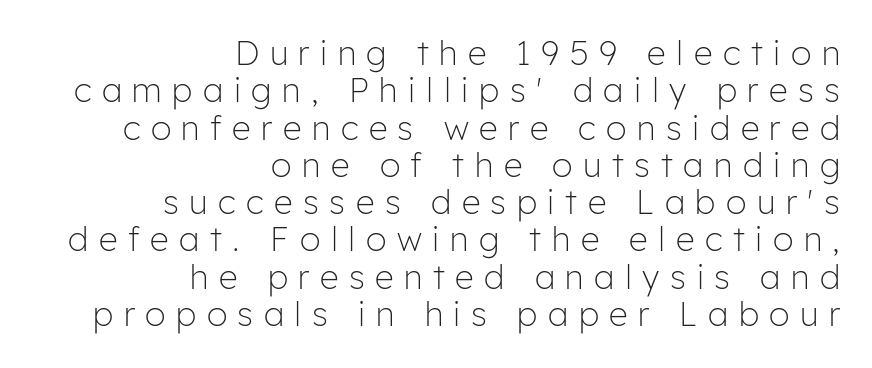
Q: Is the text bold? A: No.
Q: Is the text italic (slanted)? A: No, it is upright.
Q: Is the typeface a serif or a sans-serif typeface? A: Sans-serif.
Q: Is the text underlined? A: No.
Q: How is the paragraph aligned? A: Right-aligned.
Q: Is the spacing between letters normal or unusually wide? A: Unusually wide.
Q: Is the spacing between lines tight, normal or loose? A: Tight.
Q: Width (condensed, normal, or wide)? A: Normal.
Q: Stroke contrast? A: Low.
Q: x-height? A: Medium.
Q: Monospaced? A: No.
